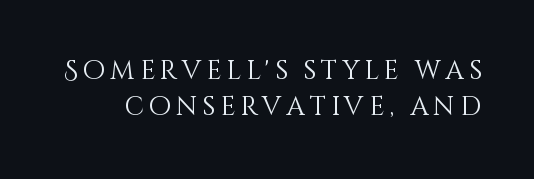
The image shows 26 px text type, upright; set normal line spacing (1.4x), not underlined.
